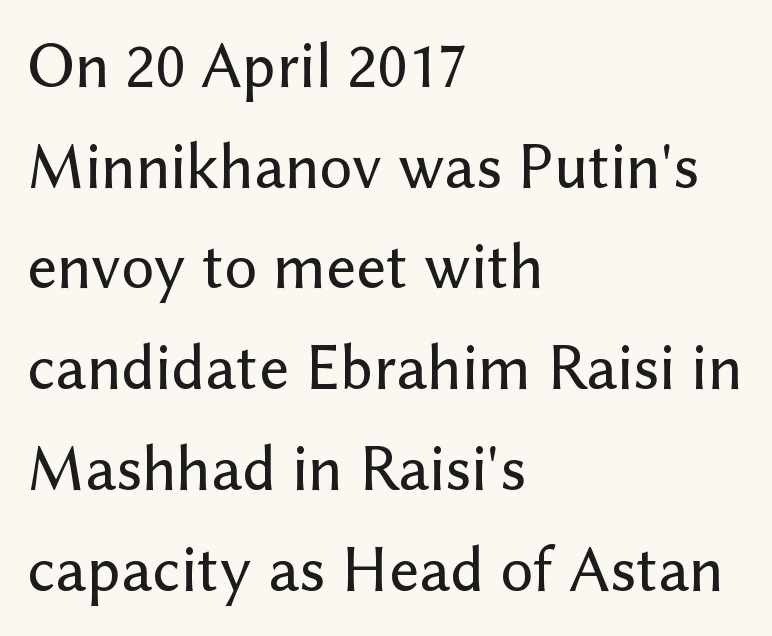
{"serif": "no", "italic": "no", "width": "normal", "stroke_contrast": "low", "x_height": "medium", "monospaced": "no", "underline": "no", "align": "left", "line_spacing": "normal", "line_spacing_ratio": 1.55, "letter_spacing": "normal", "letter_spacing_em": 0.0, "glyph_px": 65}
